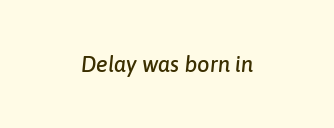
The image shows 22 px text type, italic (leaning right); set centered, normal letter spacing, not underlined.
